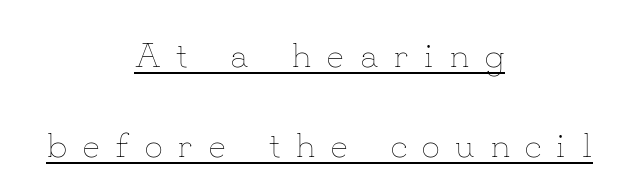
{"italic": "no", "bold": "no", "weight": "thin", "width": "normal", "stroke_contrast": "low", "x_height": "small", "monospaced": "no", "underline": "yes", "align": "center", "line_spacing": "loose", "line_spacing_ratio": 2.49, "letter_spacing": "wide", "letter_spacing_em": 0.44, "glyph_px": 36}
